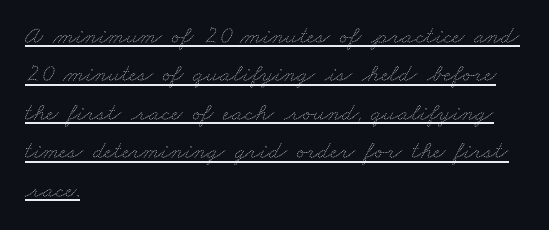
The image shows 25 px text type; set left-aligned, normal line spacing (1.54x), normal letter spacing, underlined.
